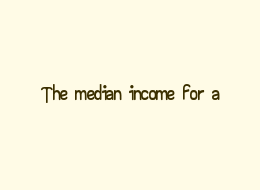
Q: Is the text italic (slanted)? A: No, it is upright.
Q: Is the typeface a serif or a sans-serif typeface? A: Sans-serif.
Q: Is the text underlined? A: No.
Q: Is the spacing between letters normal or unusually wide? A: Normal.
Q: Width (condensed, normal, or wide)? A: Wide.
Q: Stroke contrast? A: Low.
Q: x-height? A: Small.
Q: Monospaced? A: No.
